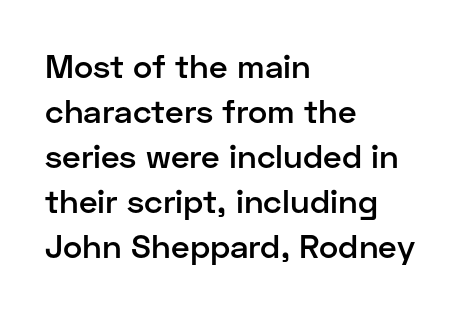
Q: Is the text bold? A: Semi-bold.
Q: Is the text italic (slanted)? A: No, it is upright.
Q: Is the typeface a serif or a sans-serif typeface? A: Sans-serif.
Q: Is the text underlined? A: No.
Q: How is the paragraph aligned? A: Left-aligned.
Q: Is the spacing between letters normal or unusually wide? A: Normal.
Q: Is the spacing between lines tight, normal or loose? A: Normal.
Q: Width (condensed, normal, or wide)? A: Normal.
Q: Stroke contrast? A: Low.
Q: x-height? A: Medium.
Q: Monospaced? A: No.
